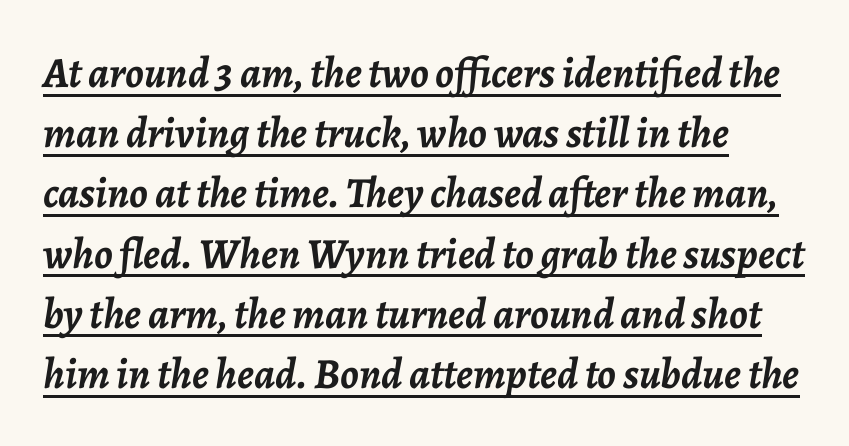
Q: Is the text bold? A: Yes.
Q: Is the text italic (slanted)? A: Yes, it leans right by about 7 degrees.
Q: Is the text underlined? A: Yes.
Q: How is the paragraph aligned? A: Left-aligned.
Q: Is the spacing between letters normal or unusually wide? A: Normal.
Q: Is the spacing between lines tight, normal or loose? A: Normal.
Q: Width (condensed, normal, or wide)? A: Normal.
Q: Stroke contrast? A: Low.
Q: x-height? A: Medium.
Q: Monospaced? A: No.
